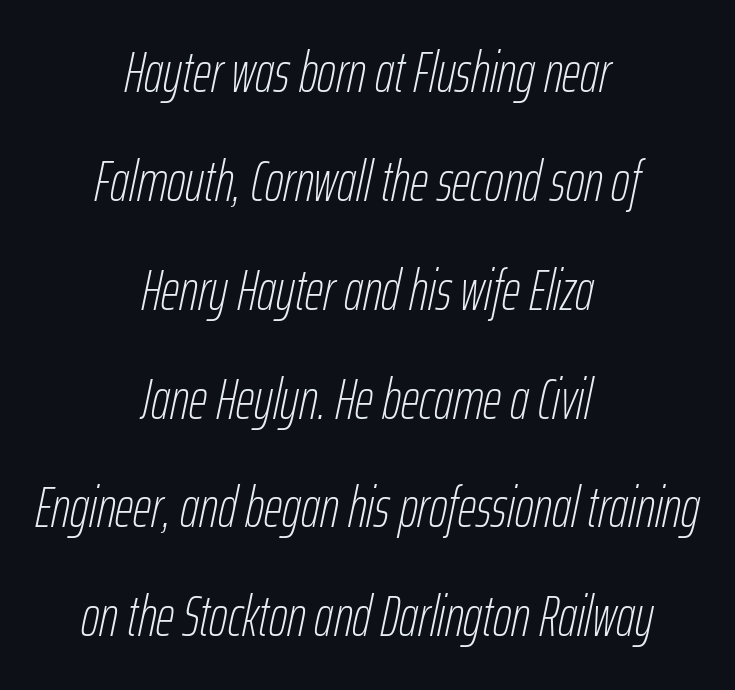
The typeface has the unassuming heft of standard copy or less. The compositor balanced each line on the midline. Looks like regular typesetting: each glyph gets only the width it needs. The face used here is rendered with its standard letterfit. Widely set lines give the paragraph a tall, airy silhouette. Quick note: underline off.
